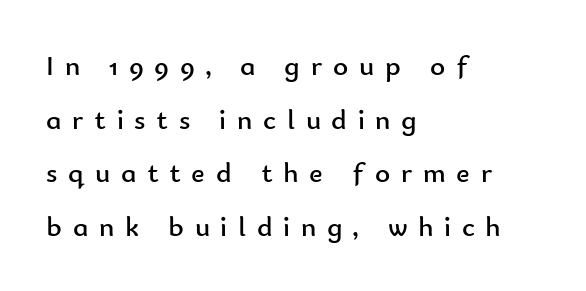
Q: Is the text bold? A: No.
Q: Is the text italic (slanted)? A: No, it is upright.
Q: Is the typeface a serif or a sans-serif typeface? A: Sans-serif.
Q: Is the text underlined? A: No.
Q: How is the paragraph aligned? A: Left-aligned.
Q: Is the spacing between letters normal or unusually wide? A: Unusually wide.
Q: Width (condensed, normal, or wide)? A: Normal.
Q: Stroke contrast? A: Low.
Q: x-height? A: Small.
Q: Monospaced? A: No.
